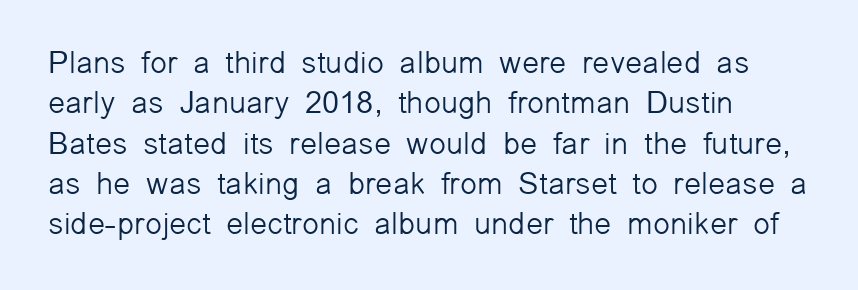
{"serif": "no", "italic": "no", "bold": "no", "weight": "light", "width": "normal", "stroke_contrast": "low", "x_height": "medium", "monospaced": "no", "underline": "no", "align": "left", "line_spacing": "normal", "line_spacing_ratio": 1.3, "letter_spacing": "normal", "letter_spacing_em": 0.0, "glyph_px": 31}
